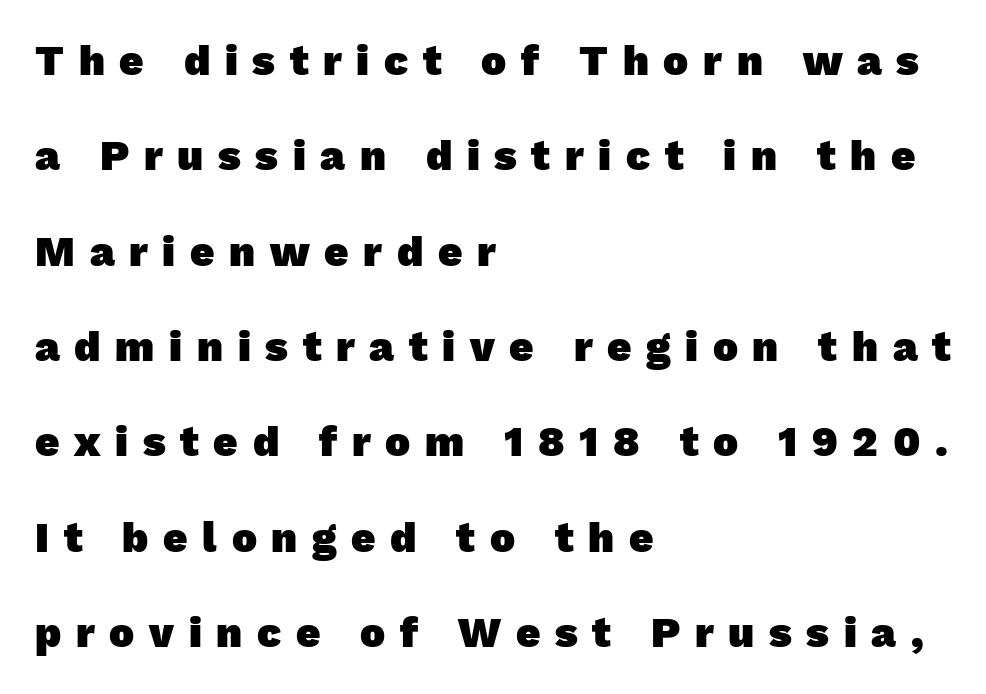
Q: Is the text bold? A: Yes.
Q: Is the typeface a serif or a sans-serif typeface? A: Sans-serif.
Q: Is the text underlined? A: No.
Q: How is the paragraph aligned? A: Left-aligned.
Q: Is the spacing between letters normal or unusually wide? A: Unusually wide.
Q: Is the spacing between lines tight, normal or loose? A: Loose.
Q: Width (condensed, normal, or wide)? A: Normal.
Q: Stroke contrast? A: Low.
Q: x-height? A: Medium.
Q: Monospaced? A: No.
